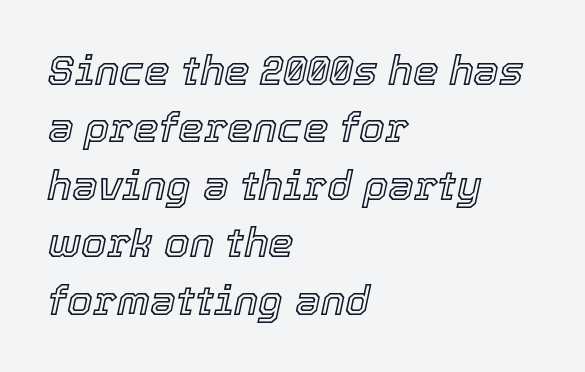
The image shows 41 px text type, italic (leaning right); set left-aligned, normal line spacing (1.4x), normal letter spacing, not underlined; a medium x-height.
